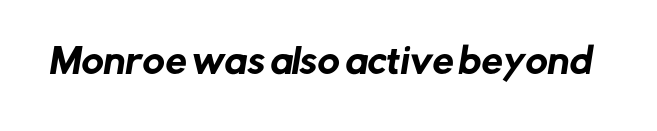
Q: Is the typeface a serif or a sans-serif typeface? A: Sans-serif.
Q: Is the text underlined? A: No.
Q: Is the spacing between letters normal or unusually wide? A: Normal.
Q: Width (condensed, normal, or wide)? A: Normal.
Q: Stroke contrast? A: Low.
Q: x-height? A: Medium.
Q: Monospaced? A: No.
